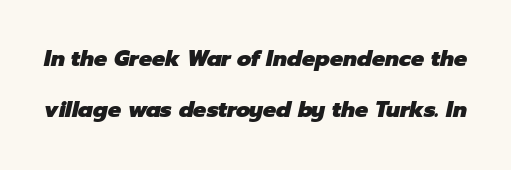
The image shows 22 px bold type, italic (leaning right); set loose line spacing (2.34x), normal letter spacing, not underlined.
